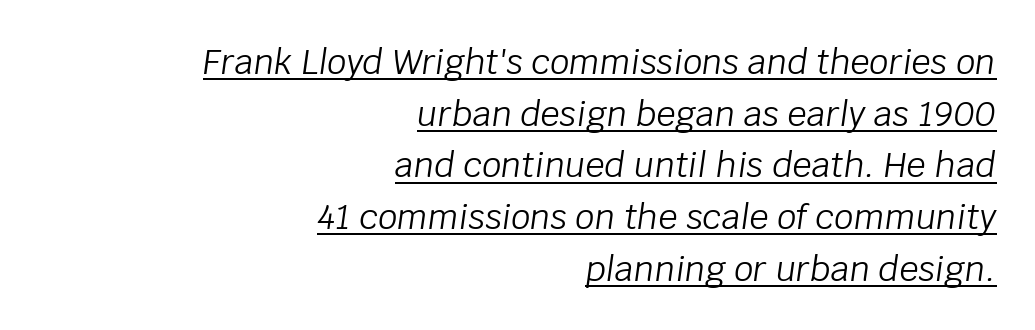
Every row of glyphs terminates at an identical x-position on the right. The face looks like a standard text weight, possibly lighter. The text carries the slant typical of an italic or oblique font. Vertically, the passage feels balanced, rows spaced as you'd expect. These lines are rendered in a variable-pitch font. Short note: letters normally spaced.
